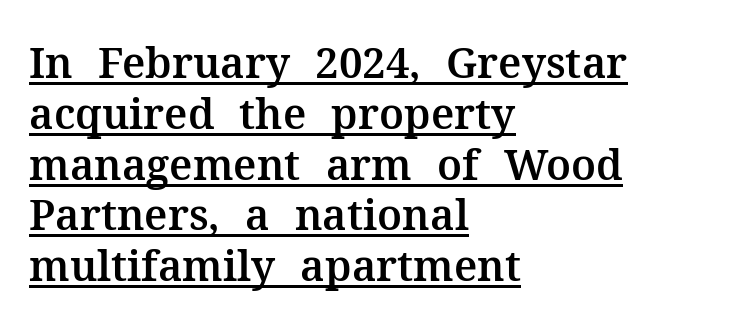
Q: Is the text italic (slanted)? A: No, it is upright.
Q: Is the typeface a serif or a sans-serif typeface? A: Serif.
Q: Is the text underlined? A: Yes.
Q: How is the paragraph aligned? A: Left-aligned.
Q: Is the spacing between letters normal or unusually wide? A: Normal.
Q: Width (condensed, normal, or wide)? A: Normal.
Q: Stroke contrast? A: Medium.
Q: x-height? A: Medium.
Q: Monospaced? A: No.
